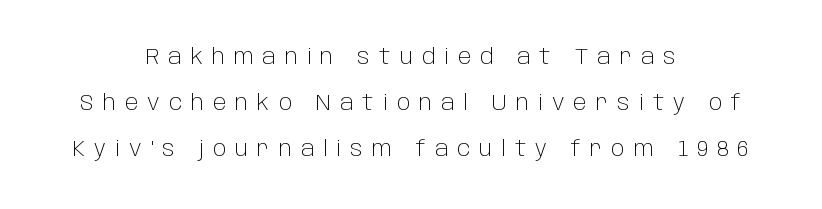
Q: Is the text bold? A: No.
Q: Is the text italic (slanted)? A: No, it is upright.
Q: Is the text underlined? A: No.
Q: How is the paragraph aligned? A: Centered.
Q: Is the spacing between letters normal or unusually wide? A: Unusually wide.
Q: Is the spacing between lines tight, normal or loose? A: Loose.
